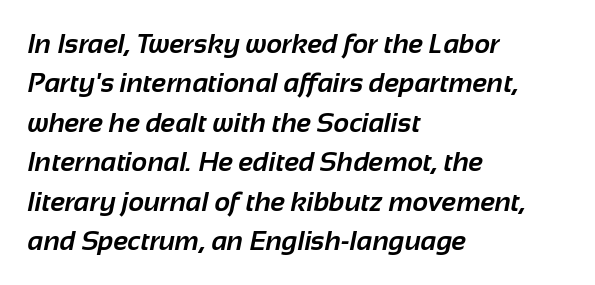
The image shows 27 px bold type; set left-aligned, normal line spacing (1.46x), normal letter spacing, not underlined.
